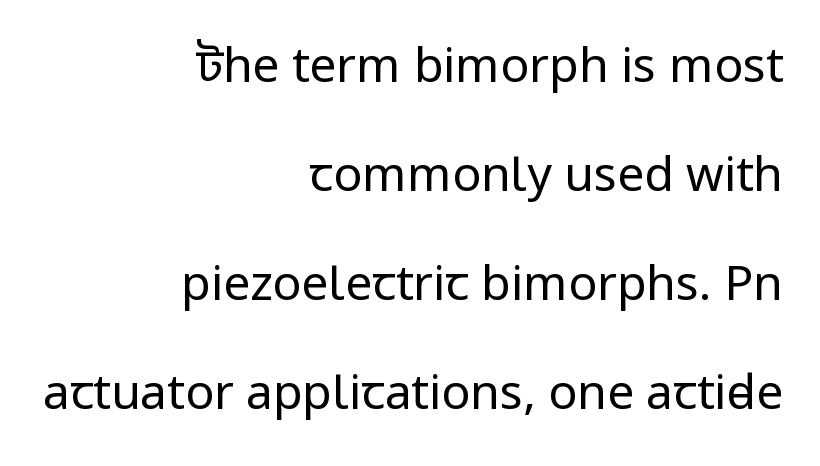
The image shows 48 px regular-weight, condensed sans-serif type, upright; set right-aligned, loose line spacing (2.27x), normal letter spacing, not underlined; low stroke contrast and a large x-height.
